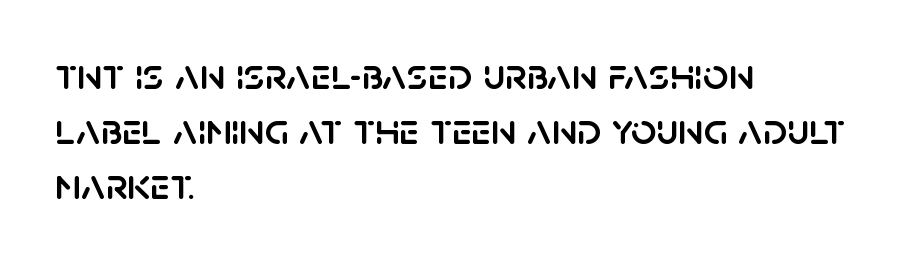
Q: Is the text italic (slanted)? A: No, it is upright.
Q: Is the typeface a serif or a sans-serif typeface? A: Sans-serif.
Q: Is the text underlined? A: No.
Q: How is the paragraph aligned? A: Left-aligned.
Q: Is the spacing between letters normal or unusually wide? A: Normal.
Q: Width (condensed, normal, or wide)? A: Normal.
Q: Stroke contrast? A: Low.
Q: x-height? A: Large.
Q: Monospaced? A: No.
